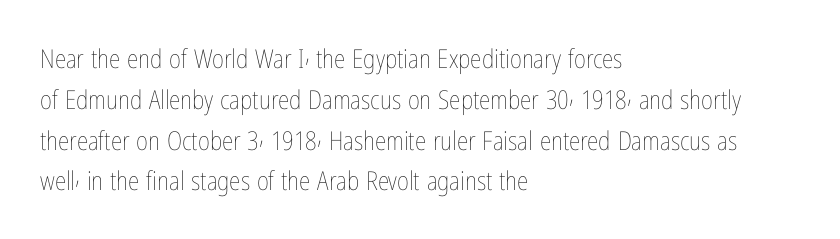
{"italic": "no", "bold": "no", "underline": "no", "align": "left", "line_spacing": "normal", "line_spacing_ratio": 1.57, "letter_spacing": "normal", "letter_spacing_em": 0.0, "glyph_px": 26}
